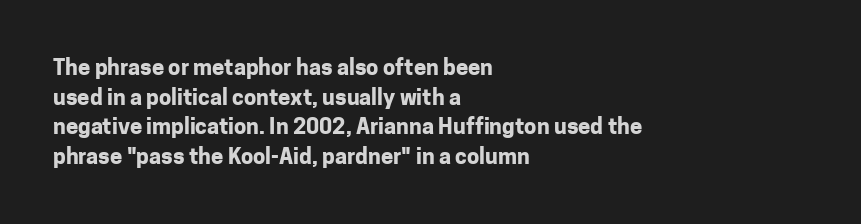
{"italic": "no", "bold": "yes", "underline": "no", "align": "left", "line_spacing": "normal", "line_spacing_ratio": 1.35, "letter_spacing": "normal", "letter_spacing_em": 0.0, "glyph_px": 22}
